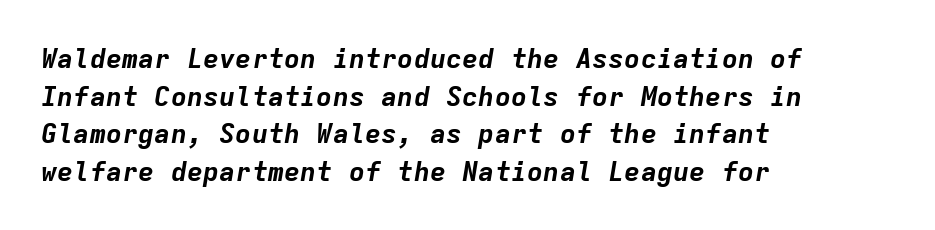
Q: Is the text bold? A: Yes.
Q: Is the text italic (slanted)? A: Yes, it leans right by about 9 degrees.
Q: Is the text underlined? A: No.
Q: How is the paragraph aligned? A: Left-aligned.
Q: Is the spacing between letters normal or unusually wide? A: Normal.
Q: Is the spacing between lines tight, normal or loose? A: Normal.
